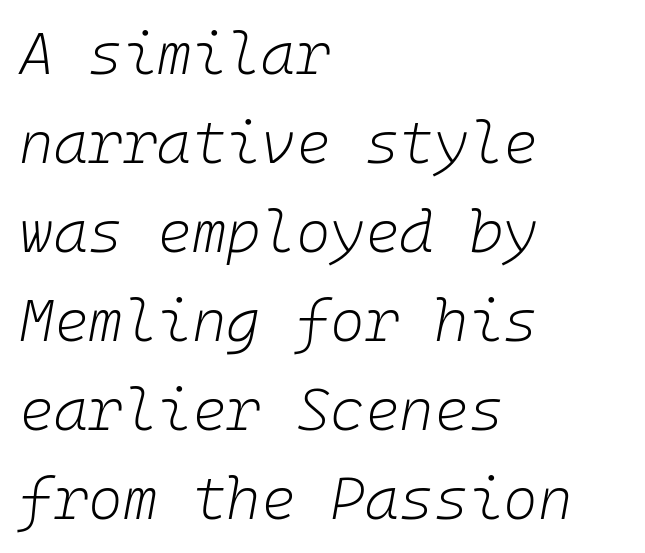
The image shows 59 px light type, italic (leaning right); set left-aligned, normal line spacing (1.51x), normal letter spacing, not underlined; low stroke contrast and a medium x-height.
